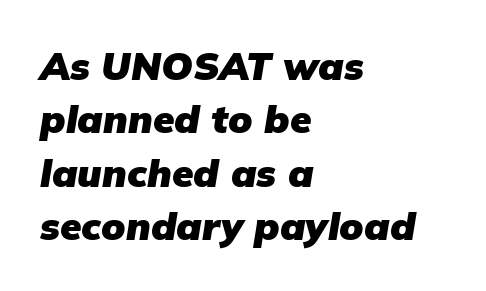
Q: Is the text bold? A: Yes.
Q: Is the text italic (slanted)? A: Yes, it leans right by about 9 degrees.
Q: Is the text underlined? A: No.
Q: How is the paragraph aligned? A: Left-aligned.
Q: Is the spacing between letters normal or unusually wide? A: Normal.
Q: Is the spacing between lines tight, normal or loose? A: Normal.
Q: Width (condensed, normal, or wide)? A: Normal.
Q: Stroke contrast? A: Low.
Q: x-height? A: Medium.
Q: Monospaced? A: No.
